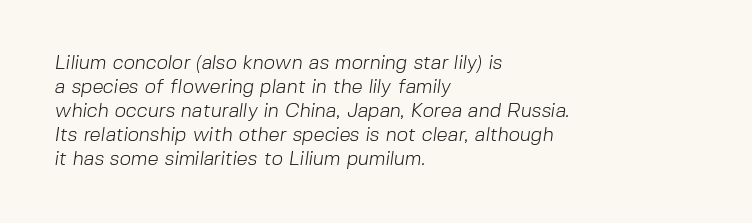
Q: Is the text bold? A: No.
Q: Is the text underlined? A: No.
Q: How is the paragraph aligned? A: Left-aligned.
Q: Is the spacing between letters normal or unusually wide? A: Normal.
